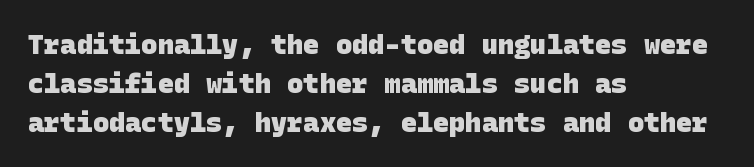
{"bold": "yes", "underline": "no", "align": "left", "line_spacing": "normal", "line_spacing_ratio": 1.44, "letter_spacing": "normal", "letter_spacing_em": 0.0, "glyph_px": 27}
